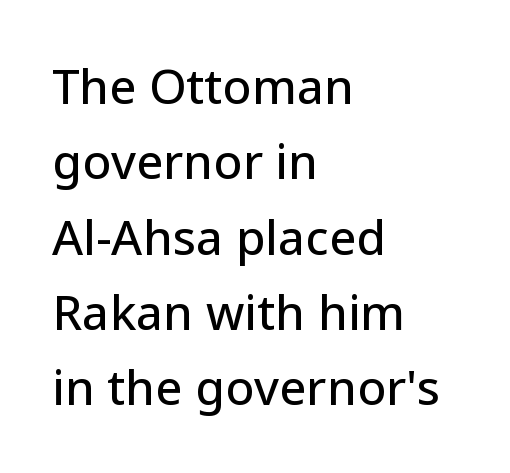
You can tell from the bare stems that sans-serif type was used. Caption: standard tracking, unaltered. A roman cut, with each character standing at attention. Interline gaps are of average width in this sample. A typesetter would call this proportional, since set widths differ per character.
